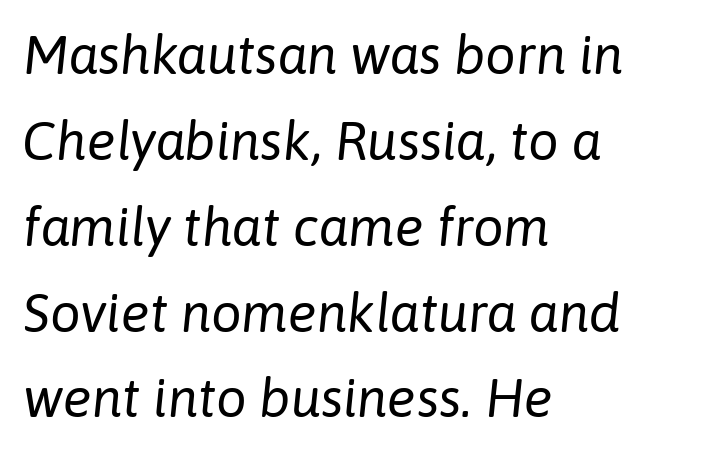
Evenly set lines give the paragraph a standard silhouette. Here the designer chose a conventional face with non-uniform glyph widths. The paragraph shown leans on its left margin. Descender tails drop into unmarked territory. Caption: face not bold, strokes unweighted. Between one letter and the next there's only the usual sliver of space.
